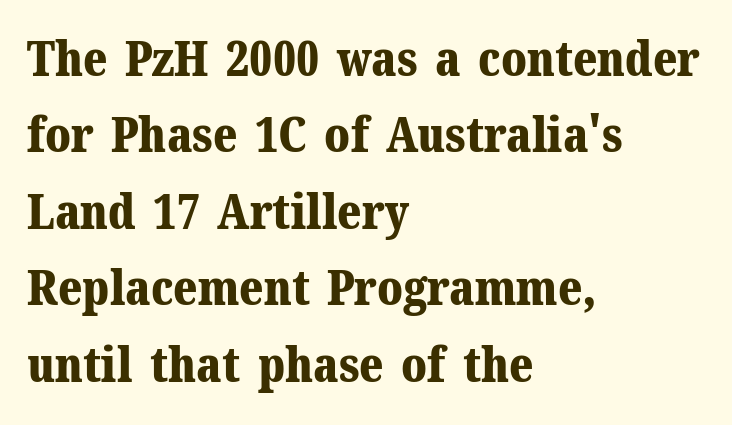
Q: Is the text bold? A: Yes.
Q: Is the text italic (slanted)? A: No, it is upright.
Q: Is the typeface a serif or a sans-serif typeface? A: Serif.
Q: Is the text underlined? A: No.
Q: How is the paragraph aligned? A: Left-aligned.
Q: Is the spacing between letters normal or unusually wide? A: Normal.
Q: Is the spacing between lines tight, normal or loose? A: Normal.
Q: Width (condensed, normal, or wide)? A: Normal.
Q: Stroke contrast? A: Medium.
Q: x-height? A: Medium.
Q: Monospaced? A: No.
